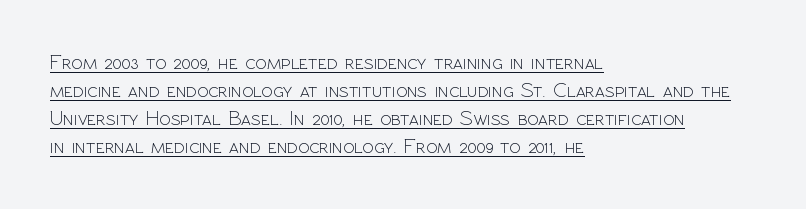
Is this a heavy cut? Hardly; it is regular or lighter. A baseline rule has been typeset under these characters. Every stem runs plumb, perpendicular to the baseline. The lines sit at an ordinary, default distance from one another. These lines are set flush left with a ragged right edge. Short note: letters normally spaced.
